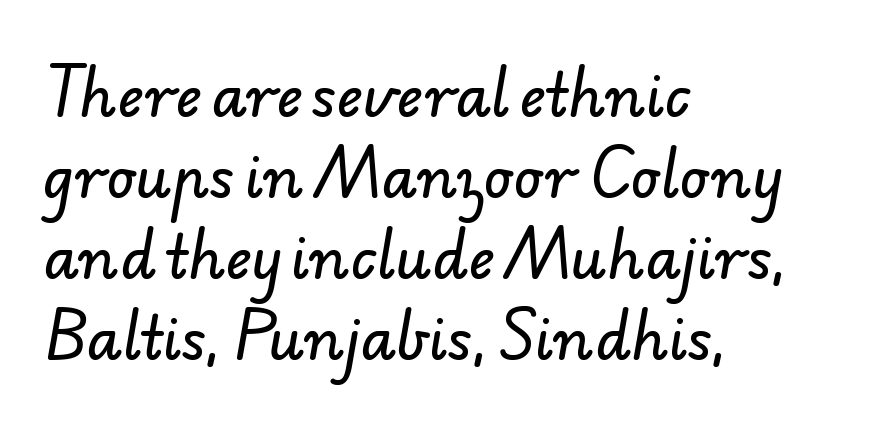
{"serif": "no", "width": "normal", "stroke_contrast": "low", "x_height": "small", "monospaced": "no", "underline": "no", "align": "left", "line_spacing": "normal", "line_spacing_ratio": 1.42, "letter_spacing": "normal", "letter_spacing_em": 0.0, "glyph_px": 57}
